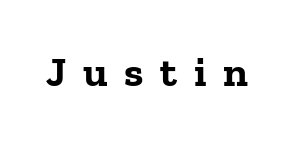
{"serif": "yes", "italic": "no", "bold": "yes", "weight": "bold", "width": "normal", "stroke_contrast": "low", "x_height": "medium", "monospaced": "no", "underline": "no", "letter_spacing": "wide", "letter_spacing_em": 0.4, "glyph_px": 42}
